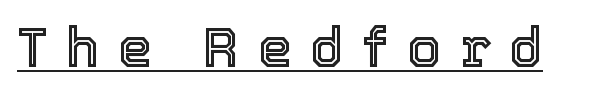
The image shows 55 px text type, upright; set unusually wide letter spacing (+0.33 em), underlined; a medium x-height.
